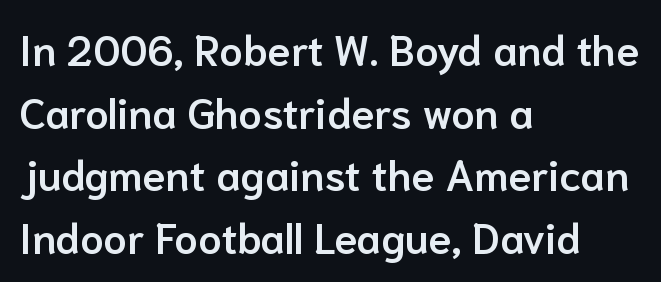
Proportional: the letters do not fall into vertical columns. Is there much room between lines? A standard amount, neither cramped nor airy. The string is rendered with underlining switched off. Typographic density is moderately raised because the face is semibold. How are the letters spaced? Ordinarily, with no added tracking.
